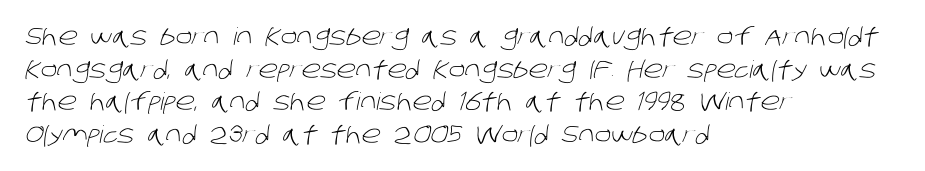
Q: Is the text bold? A: No.
Q: Is the text underlined? A: No.
Q: How is the paragraph aligned? A: Left-aligned.
Q: Is the spacing between letters normal or unusually wide? A: Normal.
Q: Is the spacing between lines tight, normal or loose? A: Normal.
